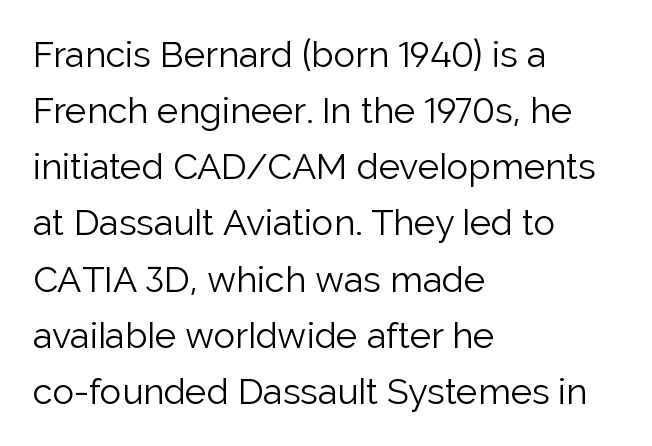
Think standard paragraph weight, or any step lighter than that. Nope, no serifs anywhere on these letters. Where is the straight margin? On the left. Nope, not italic — everything's standing straight. The face used here is rendered with its standard letterfit. The passage shown is typed in a proportional face where columns would drift.
